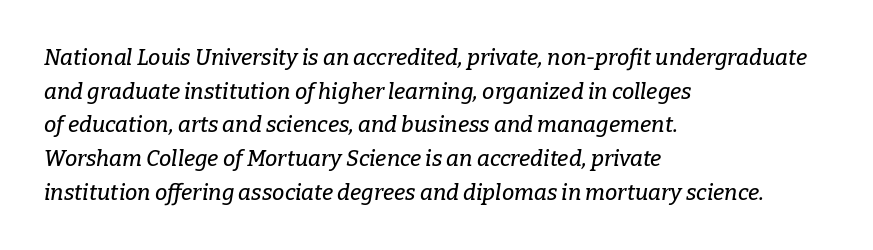
Each new line begins a customary step beneath the previous one. Has an underline been added? It has not. Style check: oblique. The rendering keeps characters at their native spacing. Teacher's note: observe the even left margin — that is flush-left alignment.
